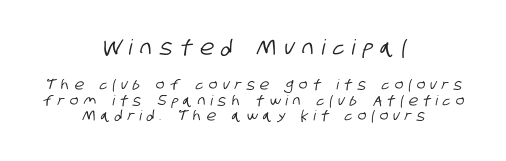
Is the lower block the larger one? No — the upper block carries the bigger type. Here the glyphs are tracked loosely, breaking word shapes into spaced letters. What's the leading like? Squeezed, with rows nearly overlapping. Beneath every word, the page is bare.
